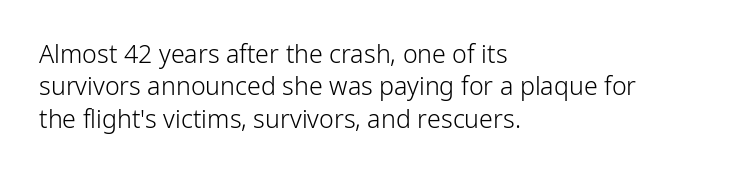
Q: Is the text bold? A: No.
Q: Is the text italic (slanted)? A: No, it is upright.
Q: Is the text underlined? A: No.
Q: How is the paragraph aligned? A: Left-aligned.
Q: Is the spacing between letters normal or unusually wide? A: Normal.
Q: Is the spacing between lines tight, normal or loose? A: Normal.
